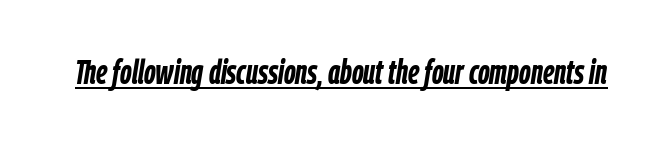
The rendering applies a slant to the glyphs. The strokes are fattened all the way to bold. Has an underline been added? It has. Looks like regular typesetting: each glyph gets only the width it needs. Nobody touched the tracking dial on this one.
